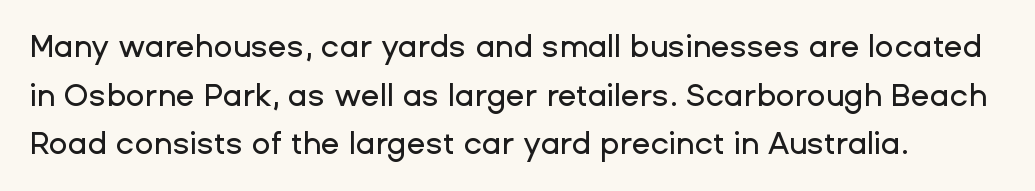
The rendering uses natural spacing where letterforms have individual widths. Check the space under the baseline: it is left empty. You could call the tracking neutral — neither tight nor loose. Whoever set this chose a conventional vertical rhythm. It's the straight-up-and-down kind of type.
